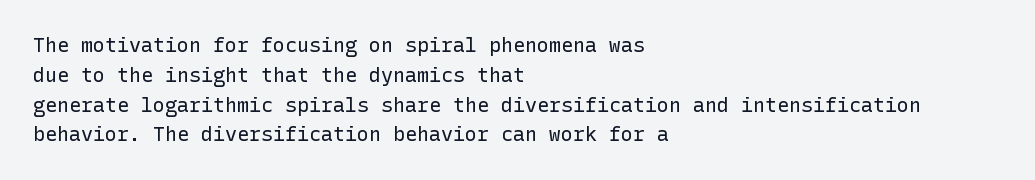
{"italic": "no", "bold": "no", "underline": "no", "align": "left", "line_spacing": "normal", "line_spacing_ratio": 1.49, "letter_spacing": "normal", "letter_spacing_em": 0.0, "glyph_px": 20}
